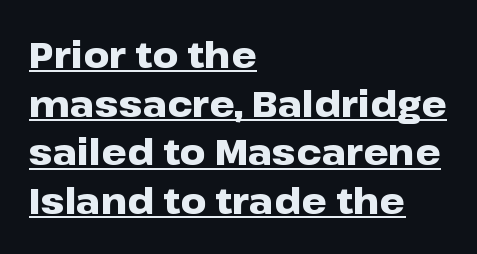
The image shows 36 px heavy, wide sans-serif type, upright; set left-aligned, normal line spacing (1.35x), normal letter spacing, underlined; low stroke contrast and a medium x-height.
